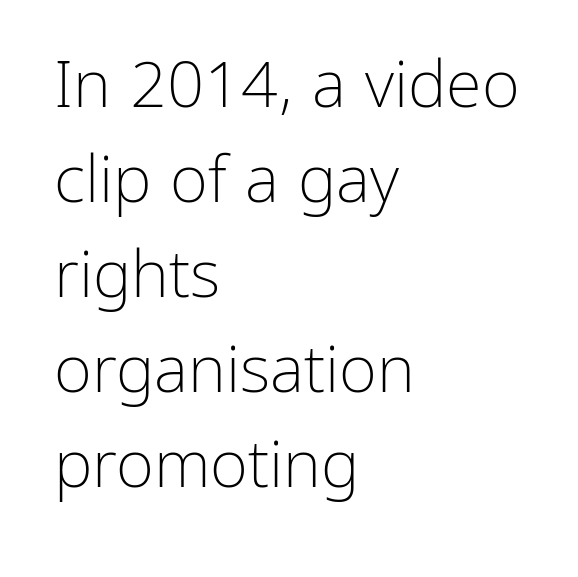
{"serif": "no", "italic": "no", "bold": "no", "weight": "light", "width": "normal", "stroke_contrast": "low", "x_height": "medium", "monospaced": "no", "underline": "no", "align": "left", "line_spacing": "normal", "line_spacing_ratio": 1.46, "letter_spacing": "normal", "letter_spacing_em": 0.0, "glyph_px": 65}
